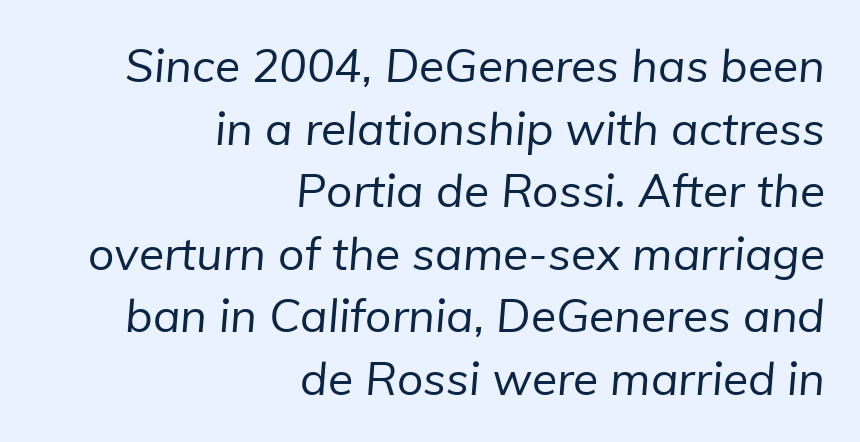
Q: Is the text bold? A: No.
Q: Is the typeface a serif or a sans-serif typeface? A: Sans-serif.
Q: Is the text underlined? A: No.
Q: How is the paragraph aligned? A: Right-aligned.
Q: Is the spacing between letters normal or unusually wide? A: Normal.
Q: Is the spacing between lines tight, normal or loose? A: Normal.
Q: Width (condensed, normal, or wide)? A: Normal.
Q: Stroke contrast? A: Low.
Q: x-height? A: Medium.
Q: Monospaced? A: No.
